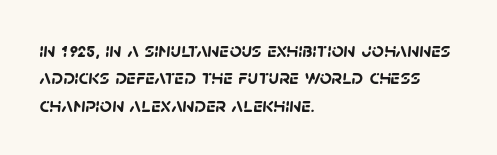
The image shows 21 px bold type; set left-aligned, normal line spacing (1.3x), normal letter spacing, not underlined.
